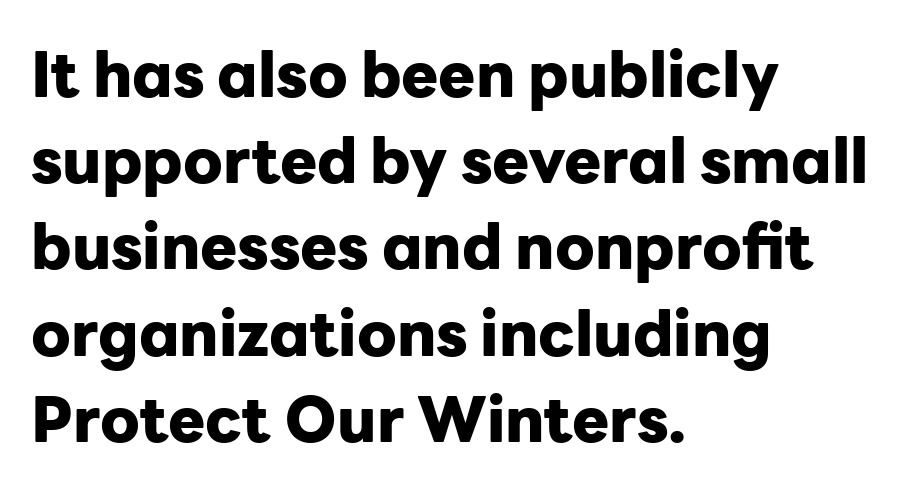
Q: Is the text bold? A: Yes.
Q: Is the text italic (slanted)? A: No, it is upright.
Q: Is the typeface a serif or a sans-serif typeface? A: Sans-serif.
Q: Is the text underlined? A: No.
Q: How is the paragraph aligned? A: Left-aligned.
Q: Is the spacing between letters normal or unusually wide? A: Normal.
Q: Is the spacing between lines tight, normal or loose? A: Normal.
Q: Width (condensed, normal, or wide)? A: Normal.
Q: Stroke contrast? A: Low.
Q: x-height? A: Medium.
Q: Monospaced? A: No.
